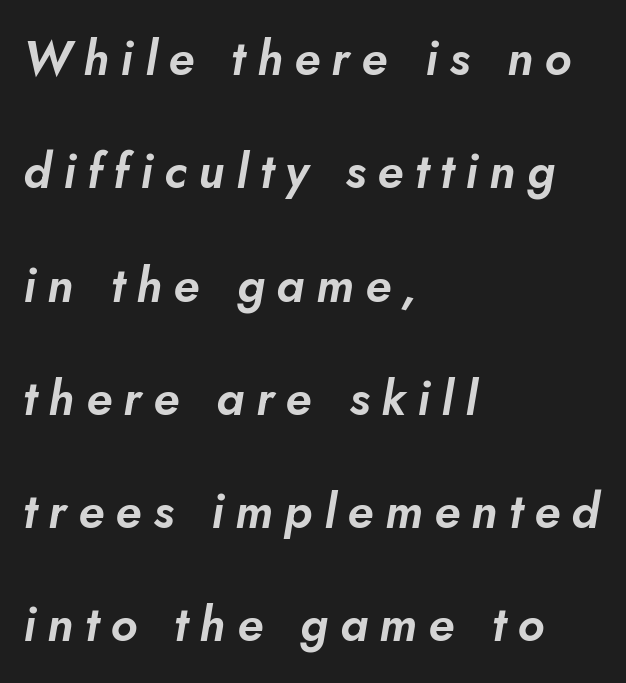
The rendering uses natural spacing where letterforms have individual widths. The passage shown stacks its lines with a broad gap. Casual observation: everything's shoved over to the left. Loose tracking; the words dissolve into strings of separated letters. A clean baseline with only descenders dipping below it. Italic: yes, the glyphs are oblique.
